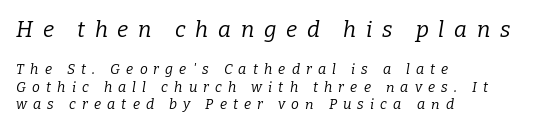
The image shows 22 px text type, italic (leaning right); set left-aligned, line spacing 1.22x, unusually wide letter spacing (+0.44 em), not underlined; the first (top) block is 1.57x larger.
